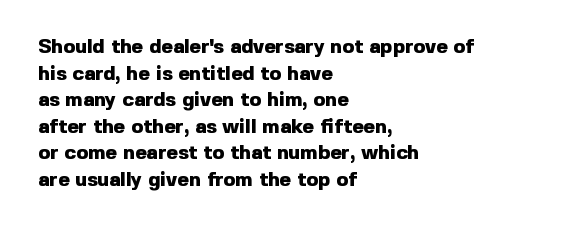
The image shows 20 px bold type, upright; set left-aligned, normal line spacing (1.33x), normal letter spacing, not underlined.
